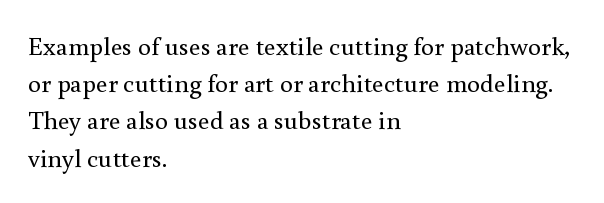
The image shows 26 px text type, upright; set left-aligned, normal line spacing (1.43x), normal letter spacing, not underlined.
